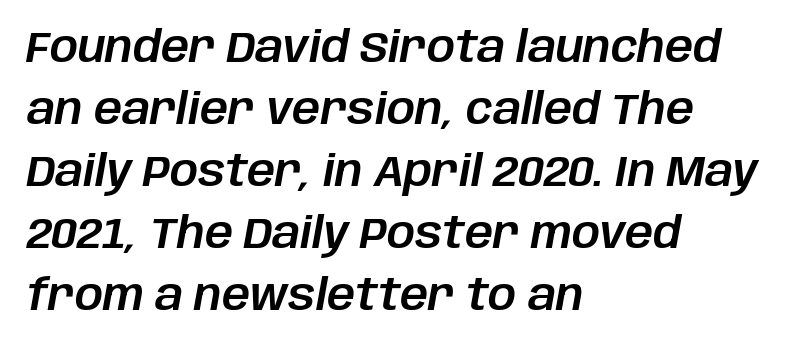
{"italic": "yes", "lean": "right", "slant_degrees": 10, "width": "normal", "stroke_contrast": "low", "x_height": "large", "monospaced": "no", "underline": "no", "align": "left", "line_spacing": "normal", "line_spacing_ratio": 1.41, "letter_spacing": "normal", "letter_spacing_em": 0.0, "glyph_px": 44}
